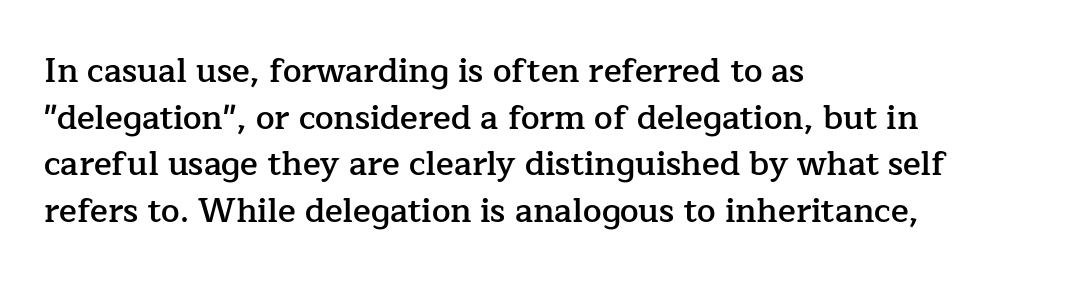
This sample is left-justified, so line endings fall wherever the words run out. The glyphs in this specimen are seriffed. Do the characters align in a grid? No, the font is proportional. Students, this is semibold: more ink than regular, less than bold. Horizontal bands of white between lines are of average thickness.
